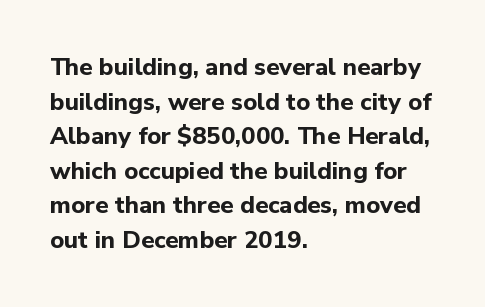
Rule under the text: the space is simply empty. Nothing unusual about the tracking: characters are spaced as the font intends. Leading: standard. This sample uses an upright cut, with every glyph sitting square on the baseline. Set as a true bold cut, around the 700 mark. Line beginnings align vertically; line endings do not.
